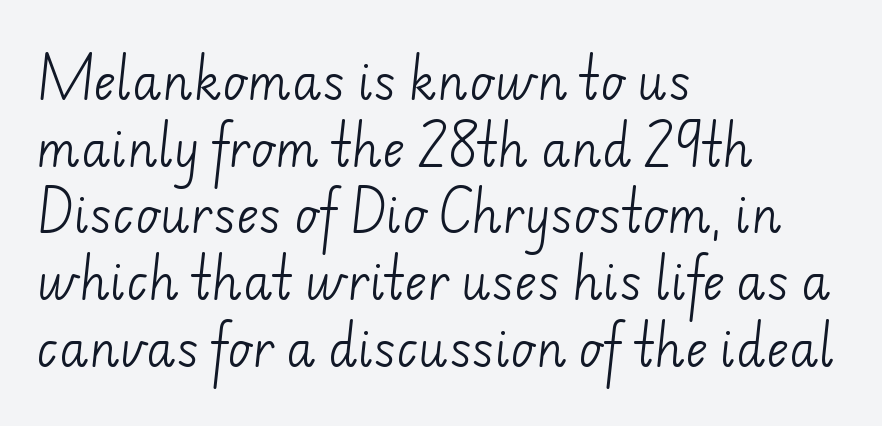
Q: Is the text bold? A: No.
Q: Is the typeface a serif or a sans-serif typeface? A: Sans-serif.
Q: Is the text underlined? A: No.
Q: How is the paragraph aligned? A: Left-aligned.
Q: Is the spacing between letters normal or unusually wide? A: Normal.
Q: Is the spacing between lines tight, normal or loose? A: Normal.
Q: Width (condensed, normal, or wide)? A: Normal.
Q: Stroke contrast? A: Low.
Q: x-height? A: Small.
Q: Monospaced? A: No.
